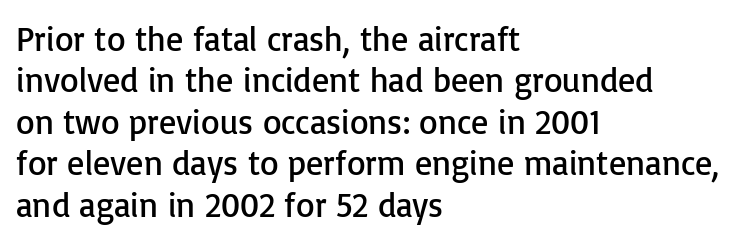
Heaviness? Minimal to ordinary, like unemphasized prose. Grotesque or geometric, the face here clearly has no serifs. Is there any slant? The stems are plumb. The glyphs are unaccompanied by any horizontal stroke below them. A typesetter would call this zero additional tracking.
